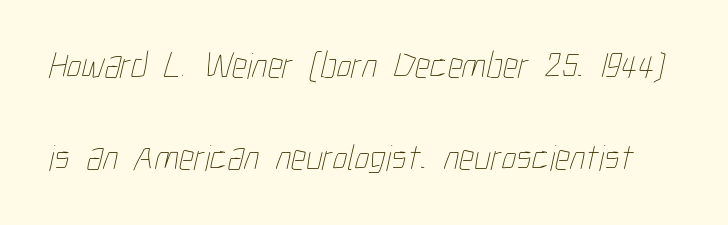
Q: Is the text bold? A: No.
Q: Is the text underlined? A: No.
Q: Is the spacing between letters normal or unusually wide? A: Normal.
Q: Is the spacing between lines tight, normal or loose? A: Loose.
Q: Width (condensed, normal, or wide)? A: Condensed.
Q: Stroke contrast? A: Low.
Q: x-height? A: Medium.
Q: Monospaced? A: No.
